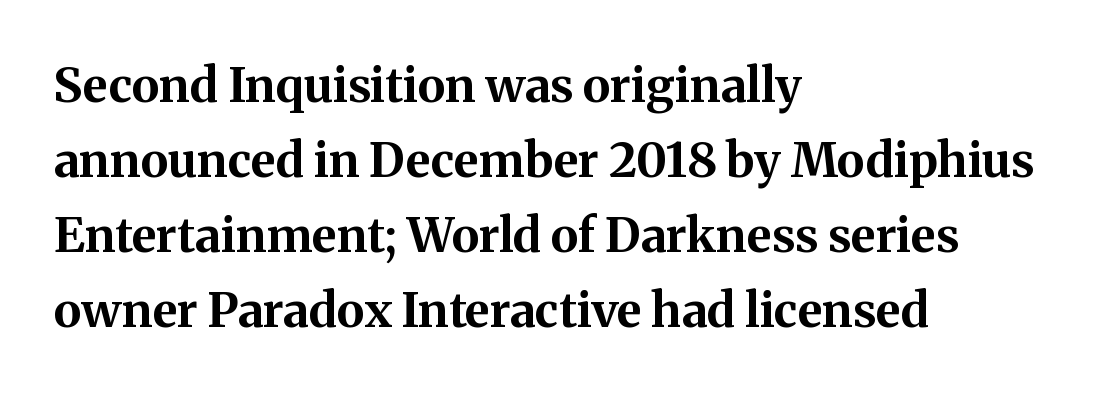
Q: Is the text bold? A: Yes.
Q: Is the text italic (slanted)? A: No, it is upright.
Q: Is the typeface a serif or a sans-serif typeface? A: Serif.
Q: Is the text underlined? A: No.
Q: How is the paragraph aligned? A: Left-aligned.
Q: Is the spacing between letters normal or unusually wide? A: Normal.
Q: Is the spacing between lines tight, normal or loose? A: Normal.
Q: Width (condensed, normal, or wide)? A: Normal.
Q: Stroke contrast? A: Medium.
Q: x-height? A: Medium.
Q: Monospaced? A: No.
